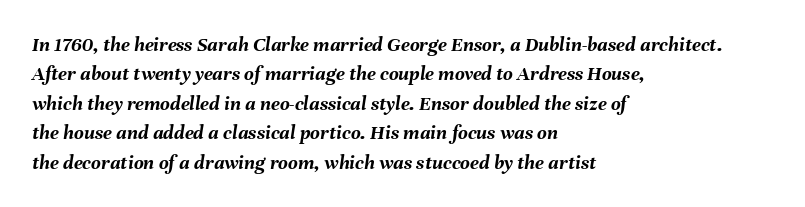
{"italic": "yes", "lean": "right", "slant_degrees": 8, "bold": "yes", "underline": "no", "align": "left", "line_spacing": "normal", "line_spacing_ratio": 1.4, "letter_spacing": "normal", "letter_spacing_em": 0.0, "glyph_px": 21}
